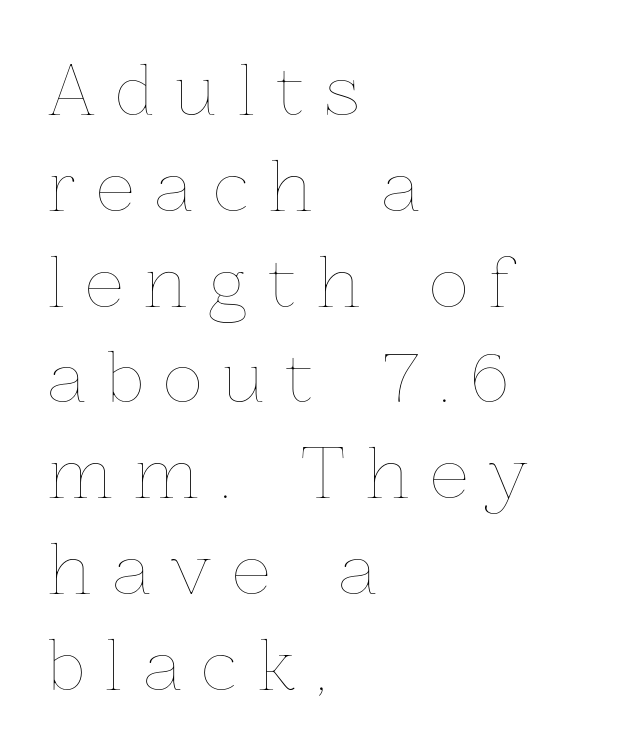
The image shows 67 px thin type, upright; set left-aligned, normal line spacing (1.43x), unusually wide letter spacing (+0.32 em), not underlined; low stroke contrast and a medium x-height.
